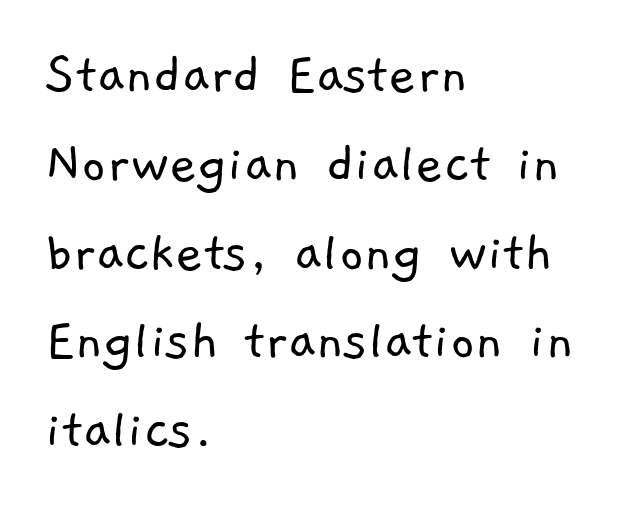
{"serif": "no", "bold": "no", "weight": "light", "width": "normal", "stroke_contrast": "low", "x_height": "medium", "monospaced": "no", "underline": "no", "align": "left", "line_spacing": "normal", "line_spacing_ratio": 1.48, "letter_spacing": "normal", "letter_spacing_em": 0.0, "glyph_px": 60}
